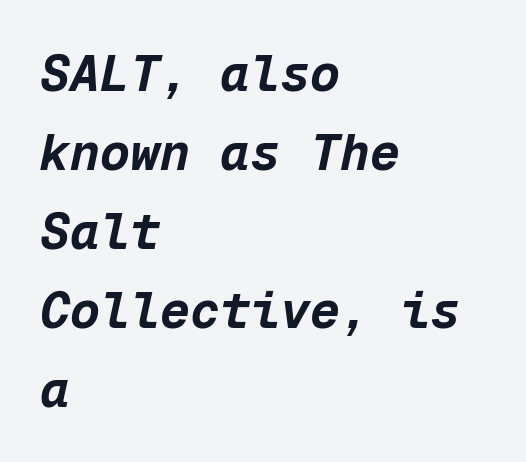
The image shows 50 px bold type, italic (leaning right), monospaced; set left-aligned, normal line spacing (1.58x), normal letter spacing, not underlined; low stroke contrast and a medium x-height.
